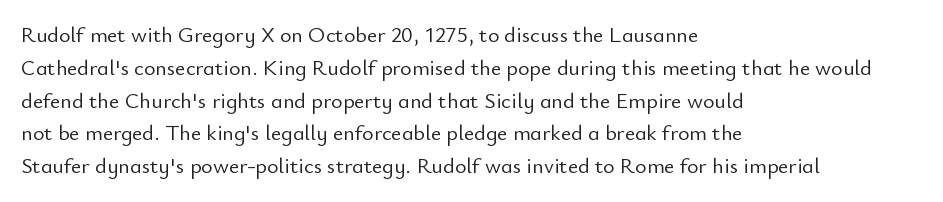
The image shows 22 px text type, upright; set left-aligned, normal line spacing (1.49x), normal letter spacing, not underlined.
